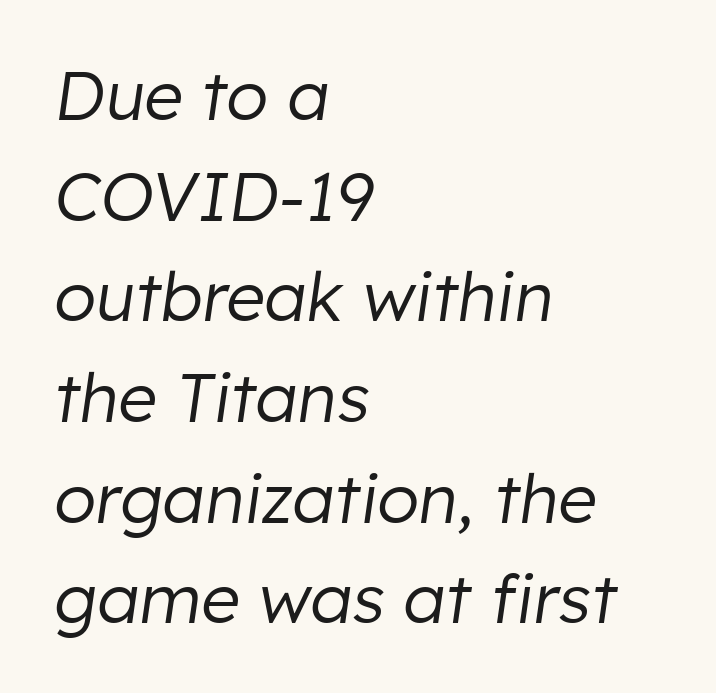
{"italic": "yes", "lean": "right", "slant_degrees": 8, "bold": "no", "weight": "regular", "width": "normal", "stroke_contrast": "low", "x_height": "medium", "monospaced": "no", "underline": "no", "align": "left", "line_spacing": "normal", "line_spacing_ratio": 1.48, "letter_spacing": "normal", "letter_spacing_em": 0.0, "glyph_px": 68}
